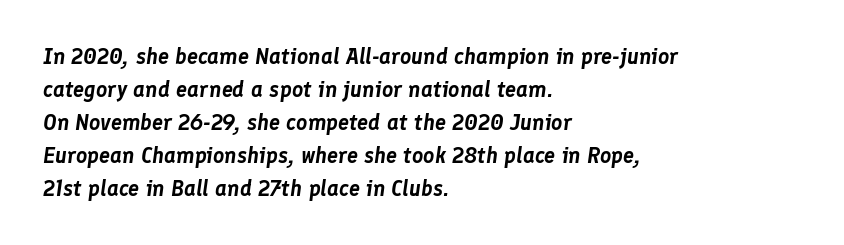
Between one letter and the next there's only the usual sliver of space. One-word summary of the alignment: left. The typography opts for an oblique posture over an upright one. Regular leading. The gap between lines stays unmarked.
